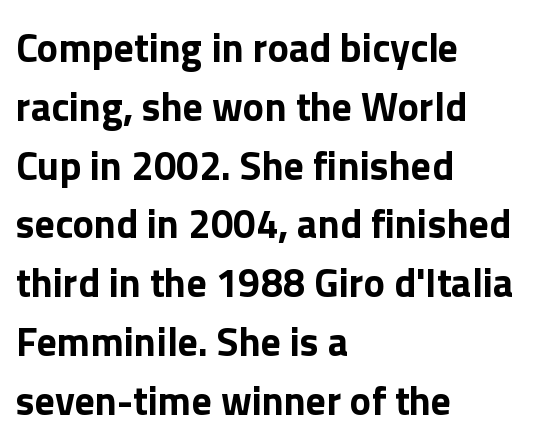
{"serif": "no", "italic": "no", "bold": "yes", "weight": "bold", "width": "normal", "x_height": "medium", "monospaced": "no", "underline": "no", "align": "left", "line_spacing": "normal", "line_spacing_ratio": 1.47, "letter_spacing": "normal", "letter_spacing_em": 0.0, "glyph_px": 40}
